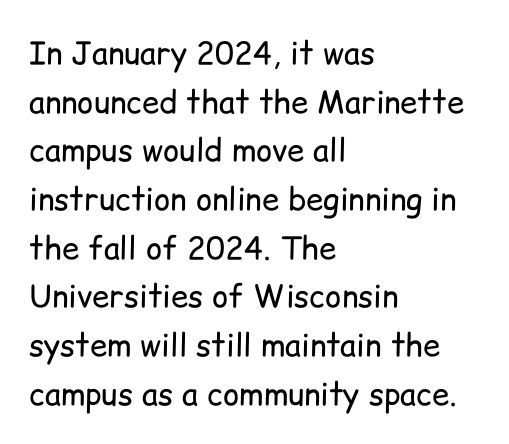
Q: Is the text bold? A: No.
Q: Is the text italic (slanted)? A: No, it is upright.
Q: Is the typeface a serif or a sans-serif typeface? A: Sans-serif.
Q: Is the text underlined? A: No.
Q: How is the paragraph aligned? A: Left-aligned.
Q: Is the spacing between letters normal or unusually wide? A: Normal.
Q: Is the spacing between lines tight, normal or loose? A: Normal.
Q: Width (condensed, normal, or wide)? A: Normal.
Q: Stroke contrast? A: Low.
Q: x-height? A: Medium.
Q: Monospaced? A: No.
